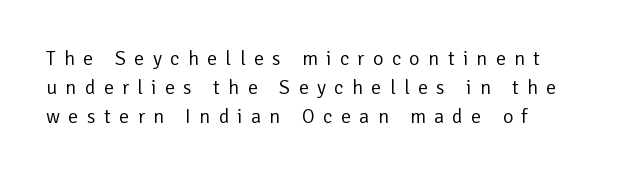
{"italic": "no", "bold": "no", "underline": "no", "line_spacing": "normal", "line_spacing_ratio": 1.46, "letter_spacing": "wide", "letter_spacing_em": 0.42, "glyph_px": 20}
